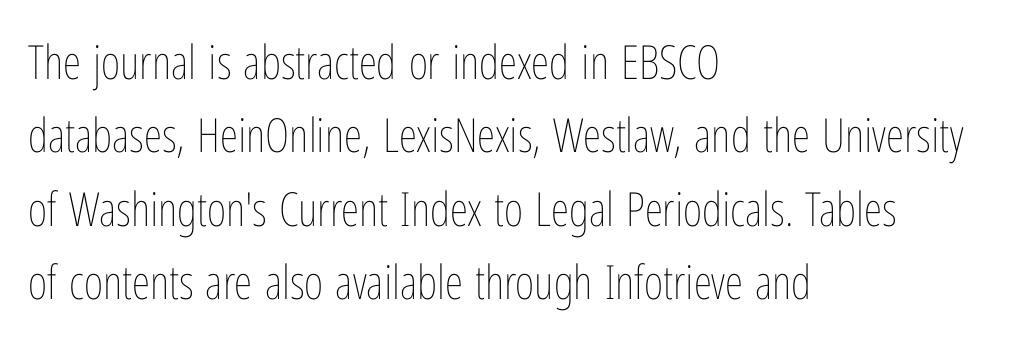
The image shows 47 px thin, condensed type, upright; set left-aligned, normal line spacing (1.56x), normal letter spacing, not underlined; low stroke contrast and a medium x-height.
